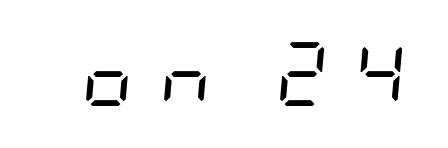
Italic: yes, the glyphs are oblique. Any mark beneath the type? The region is blank. Stems here are at most as thick as an everyday book face. Short note: letters widely spaced.
